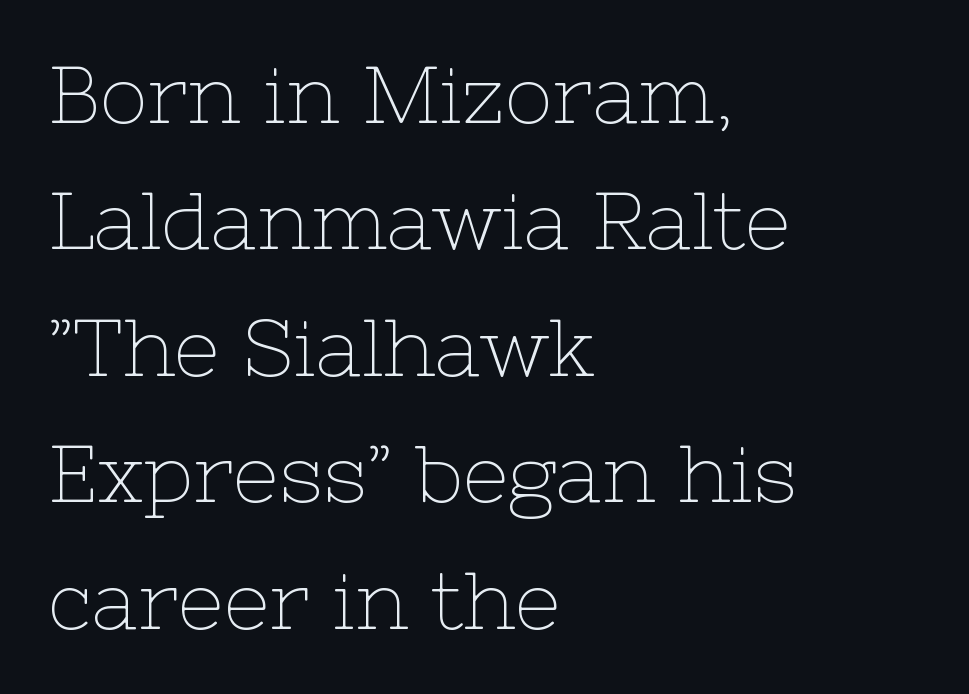
Just letters on the line, the space beneath them empty. Characters remain perfectly vertical along every line. There is no visible air inserted between adjacent glyphs. Letterform terminals end in serifs throughout the passage.
